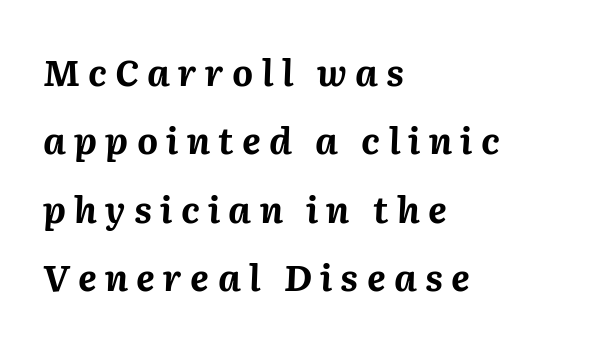
The image shows 36 px bold type, italic (leaning right); set left-aligned, loose line spacing (1.9x), unusually wide letter spacing (+0.23 em), not underlined; medium stroke contrast and a medium x-height.
